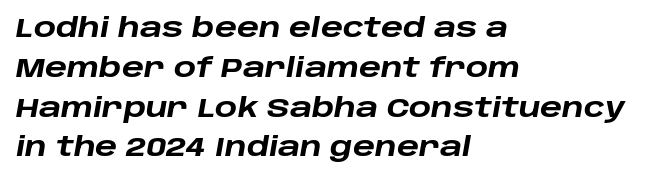
Descenders are the only things crossing below the line. Honestly, the row spacing looks completely unremarkable. Line beginnings align vertically; line endings do not. The strokes are fattened all the way to bold.
